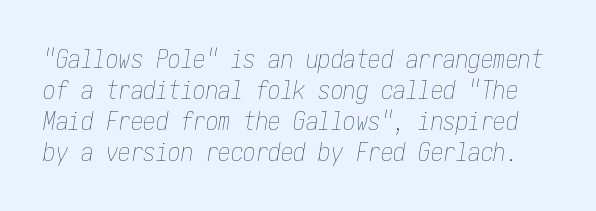
The image shows 25 px text type, italic (leaning right); set line spacing 1.24x, normal letter spacing, not underlined.
